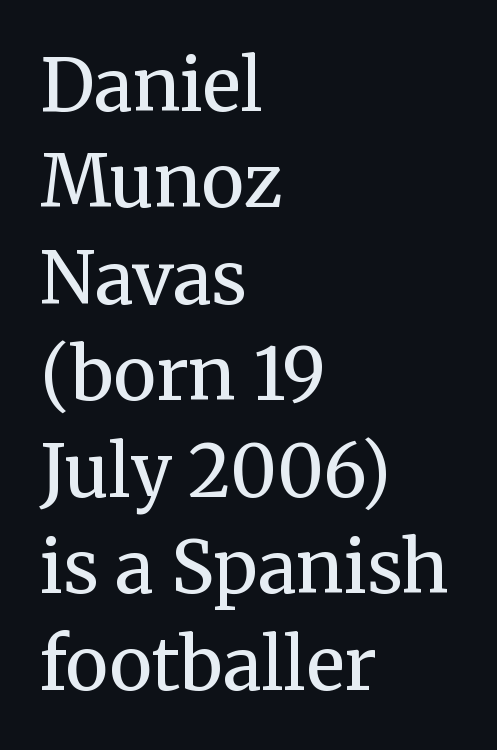
{"serif": "yes", "italic": "no", "bold": "no", "weight": "regular", "width": "normal", "stroke_contrast": "medium", "x_height": "medium", "monospaced": "no", "underline": "no", "align": "left", "line_spacing": "normal", "line_spacing_ratio": 1.34, "letter_spacing": "normal", "letter_spacing_em": 0.0, "glyph_px": 72}
